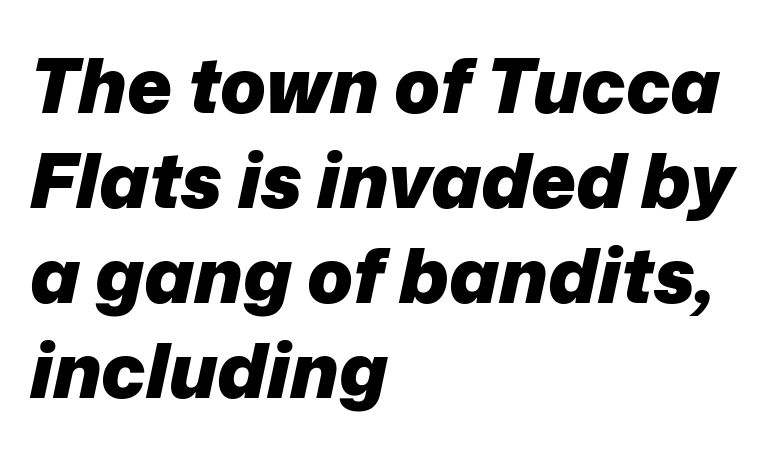
The image shows 76 px heavy type, italic (leaning right); set left-aligned, normal line spacing (1.25x), normal letter spacing, not underlined; low stroke contrast and a medium x-height.
